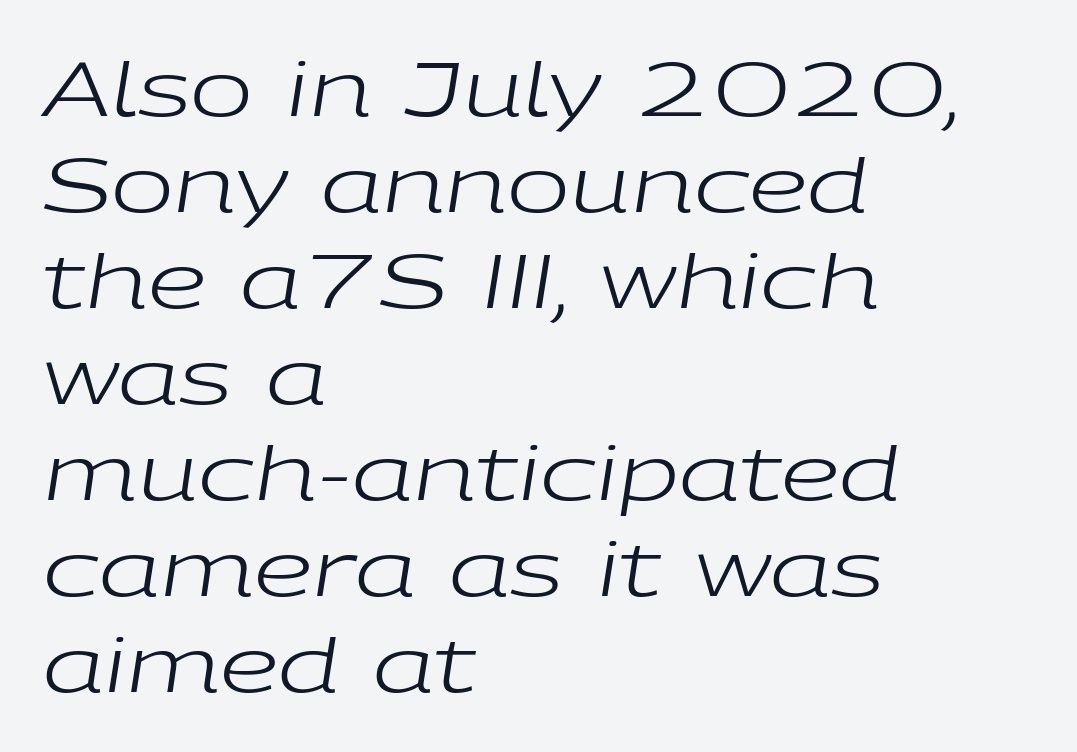
You could not count columns in this text — the font is proportionally spaced. Unbolded letterforms with no extra heft. Decoration check: the copy has no underline. The text carries the slant typical of an italic or oblique font.
